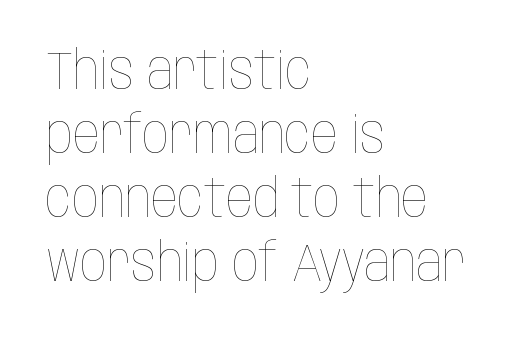
{"italic": "no", "bold": "no", "weight": "thin", "width": "condensed", "stroke_contrast": "low", "x_height": "large", "monospaced": "no", "underline": "no", "align": "left", "line_spacing_ratio": 1.21, "letter_spacing": "normal", "letter_spacing_em": 0.0, "glyph_px": 53}
